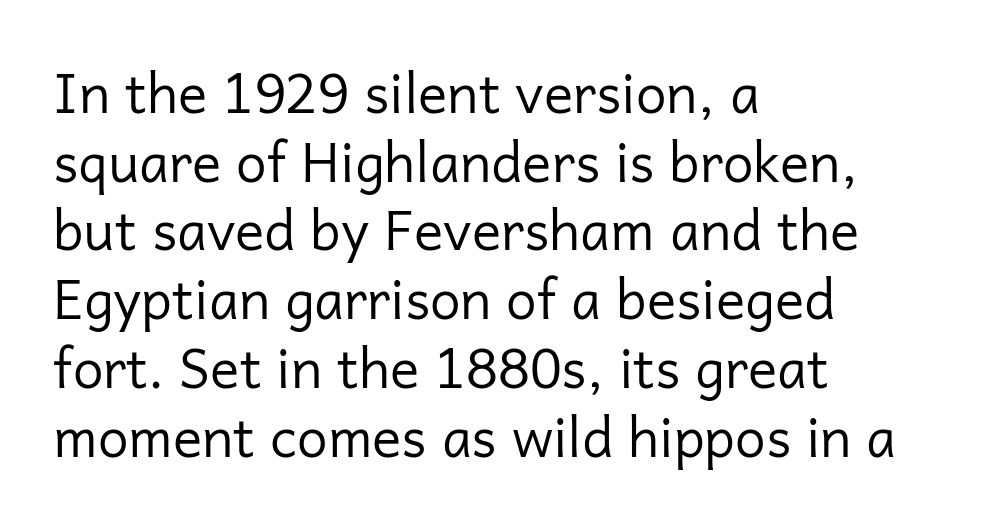
{"serif": "no", "italic": "no", "bold": "no", "weight": "regular", "width": "normal", "stroke_contrast": "low", "x_height": "medium", "monospaced": "no", "underline": "no", "align": "left", "line_spacing": "normal", "line_spacing_ratio": 1.25, "letter_spacing": "normal", "letter_spacing_em": 0.0, "glyph_px": 55}
